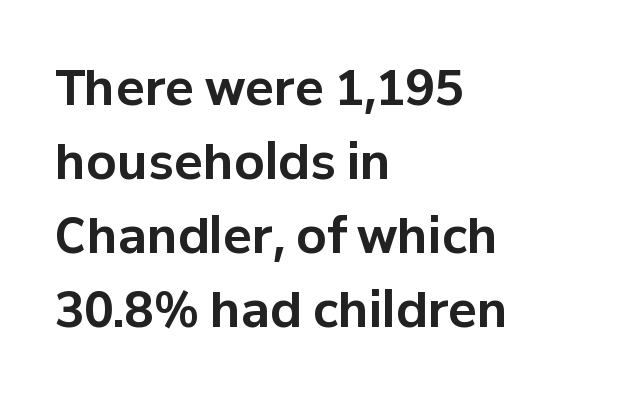
The image shows 48 px bold sans-serif type, upright; set left-aligned, normal line spacing (1.54x), normal letter spacing, not underlined; low stroke contrast and a medium x-height.
